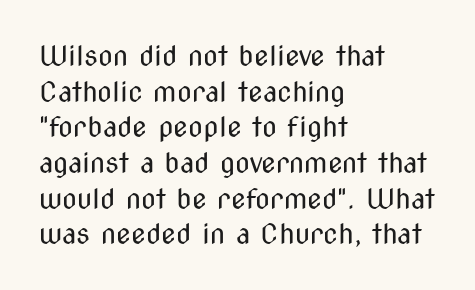
Notice how descenders clear the ascenders below comfortably — that's standard leading. Rule under the text: the space is simply empty. This rendering uses left alignment, leaving the right contour irregular. The type sits square on the baseline with zero lean. The font sits on the lighter half of the weight spectrum, regular included. The gaps between neighbouring characters are ordinary and unremarkable.
